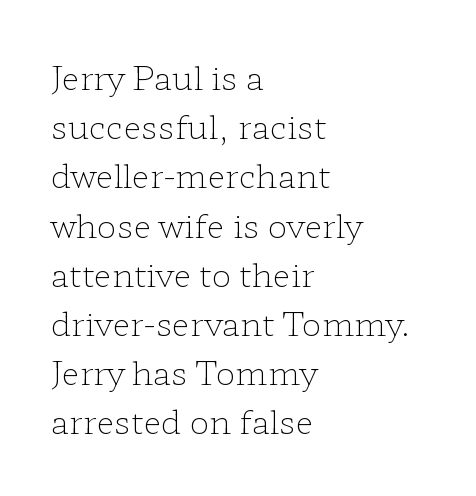
The image shows 33 px light, wide serif type, upright; set left-aligned, normal line spacing (1.49x), normal letter spacing, not underlined; low stroke contrast and a medium x-height.
